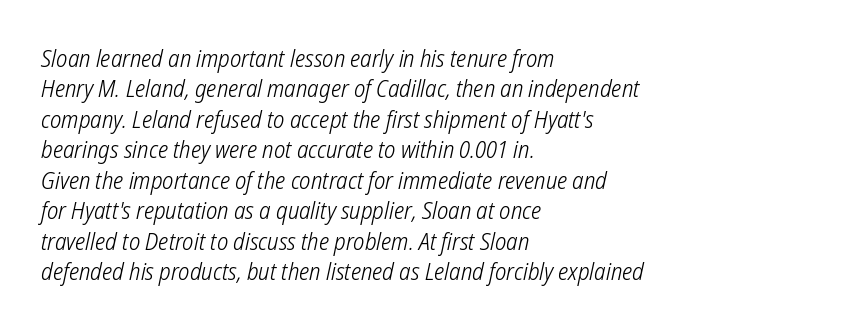
The paragraph shown leans on its left margin. This rendering features lettering with no underline. How are the letters spaced? Ordinarily, with no added tracking. A normal amount of white space separates one row of letters from the next.
